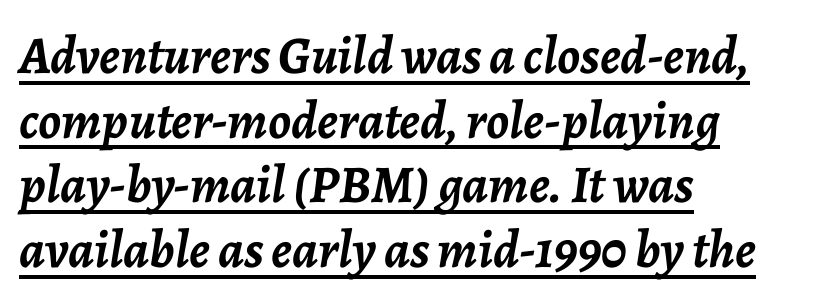
Q: Is the text bold? A: Yes.
Q: Is the text italic (slanted)? A: Yes, it leans right by about 7 degrees.
Q: Is the text underlined? A: Yes.
Q: How is the paragraph aligned? A: Left-aligned.
Q: Is the spacing between letters normal or unusually wide? A: Normal.
Q: Width (condensed, normal, or wide)? A: Normal.
Q: Stroke contrast? A: Low.
Q: x-height? A: Medium.
Q: Monospaced? A: No.
